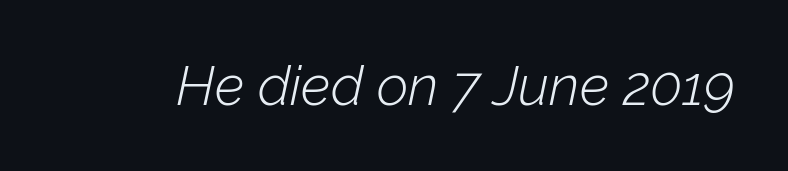
{"italic": "yes", "lean": "right", "slant_degrees": 12, "bold": "no", "weight": "light", "width": "normal", "stroke_contrast": "low", "x_height": "medium", "monospaced": "no", "underline": "no", "letter_spacing": "normal", "letter_spacing_em": 0.0, "glyph_px": 55}
